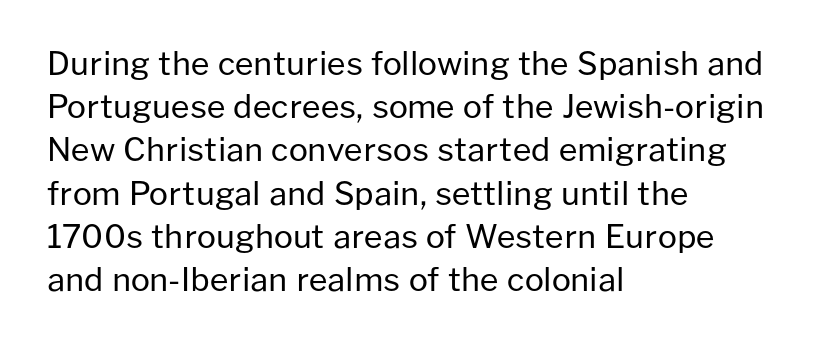
Bold? No — there's no thickening of the strokes. A normal amount of white space separates one row of letters from the next. Examine the stroke ends and you'll find no serifs. Descenders are the only things crossing below the line. Is this a fixed-width face? No — the glyphs have proportional, varying widths. You can tell it's not italic because the verticals are truly vertical.
